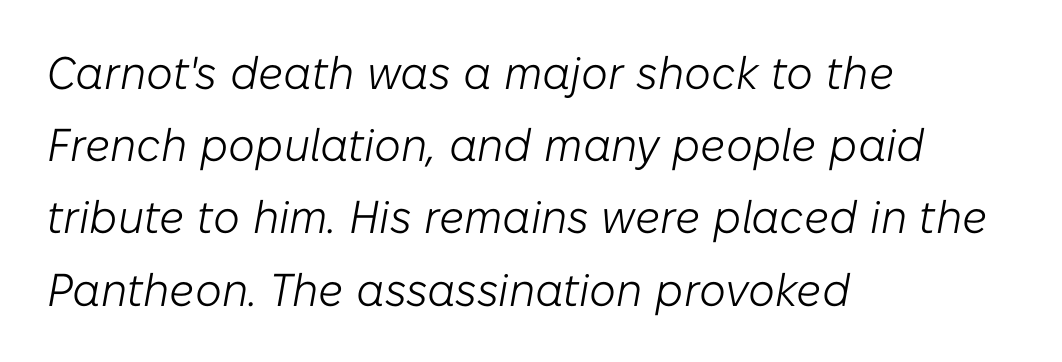
{"italic": "yes", "lean": "right", "slant_degrees": 10, "bold": "no", "weight": "light", "width": "normal", "stroke_contrast": "low", "x_height": "medium", "monospaced": "no", "underline": "no", "align": "left", "line_spacing": "normal", "line_spacing_ratio": 1.57, "letter_spacing": "normal", "letter_spacing_em": 0.0, "glyph_px": 46}
